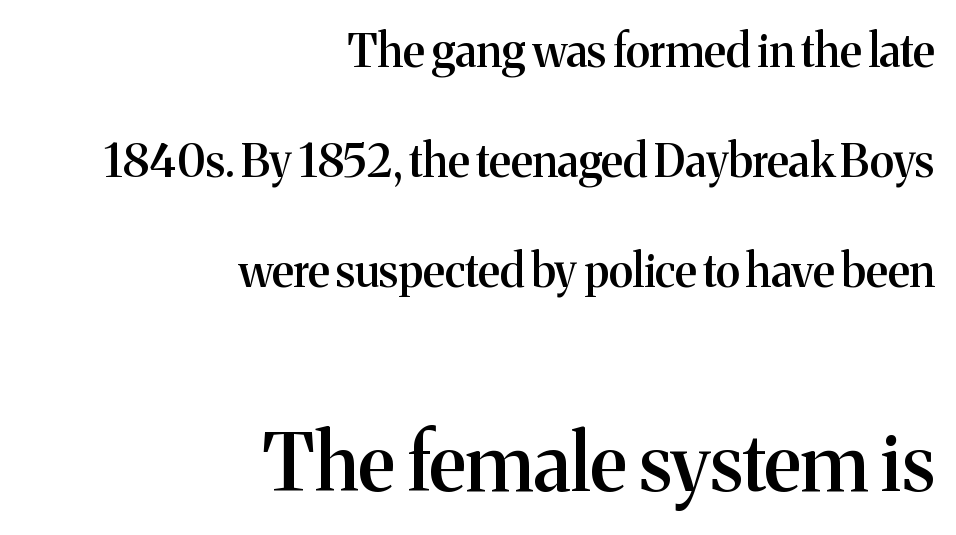
Q: Is the text bold? A: Semi-bold.
Q: Is the text italic (slanted)? A: No, it is upright.
Q: Is the typeface a serif or a sans-serif typeface? A: Serif.
Q: Is the text underlined? A: No.
Q: How is the paragraph aligned? A: Right-aligned.
Q: Is the spacing between letters normal or unusually wide? A: Normal.
Q: Is the spacing between lines tight, normal or loose? A: Loose.
Q: Which block of text is set in a larger size, the first (top) or the second (bottom)? A: The second (bottom) one.
Q: Width (condensed, normal, or wide)? A: Normal.
Q: Stroke contrast? A: Medium.
Q: x-height? A: Medium.
Q: Monospaced? A: No.
